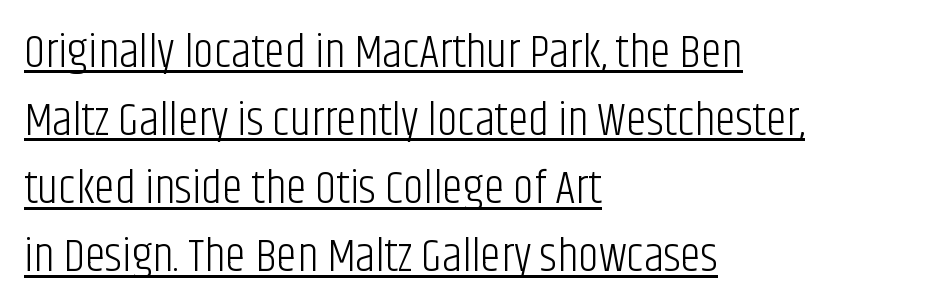
The image shows 47 px light, condensed sans-serif type, upright; set left-aligned, normal line spacing (1.45x), normal letter spacing, underlined; low stroke contrast and a large x-height.
